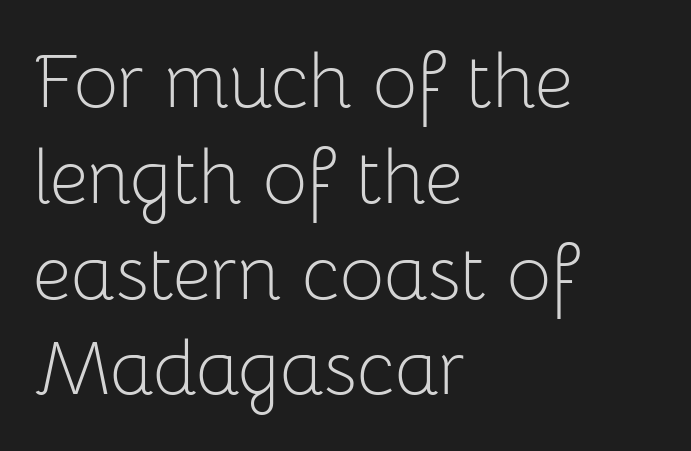
The image shows 76 px light sans-serif type, upright; set left-aligned, normal line spacing (1.26x), normal letter spacing, not underlined; low stroke contrast and a medium x-height.
